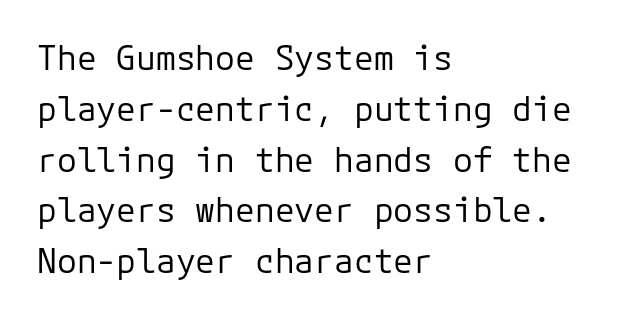
Nobody drew a line under any word here. Caption: multi-line text, flush left, ragged right. Each letter, wide or thin by design, is forced into the same width here. Glyph-to-glyph distance matches everyday printed text. Weight: in the light-to-regular range.
